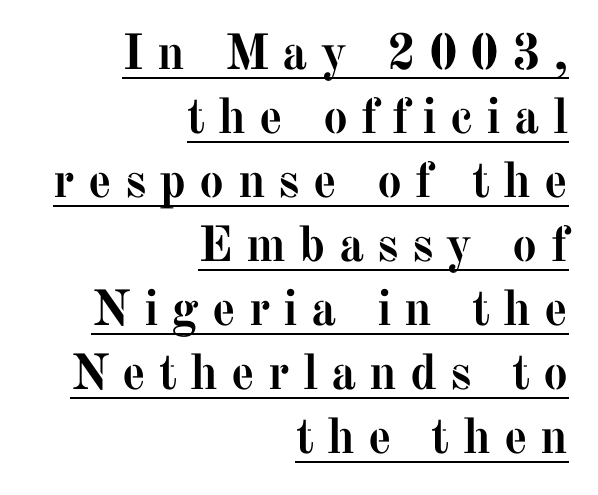
The image shows 50 px semibold serif type, upright; set right-aligned, normal line spacing (1.28x), unusually wide letter spacing (+0.26 em), underlined; medium stroke contrast and a medium x-height.
